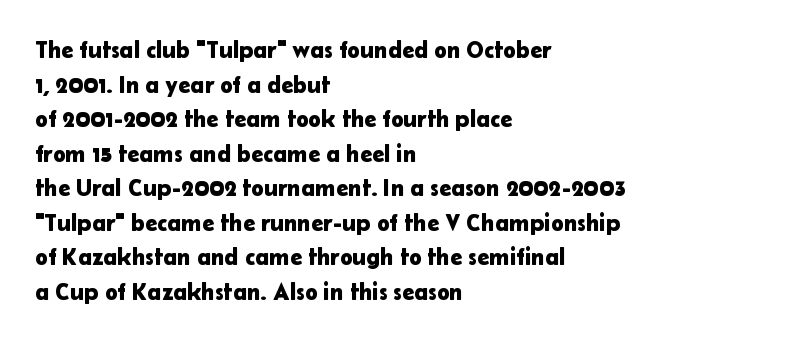
The compositor pushed each line to the left boundary. Compared with typical paragraphs, the rows here are spaced about the same. Here the glyphs are tracked normally, forming tight word shapes. Check the space under the baseline: it is left empty. You can tell it's not italic because the verticals are truly vertical.
